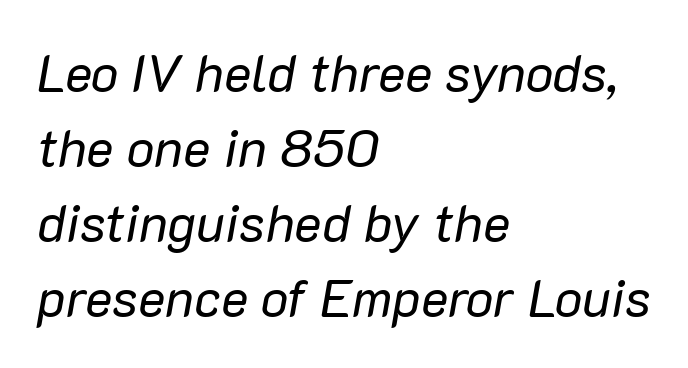
A typesetter would call this zero additional tracking. Layout note: lines flush left. Weight class: somewhere from thin through regular. Check the space under the baseline: it is left empty. The passage shown is typed in a proportional face where columns would drift.
